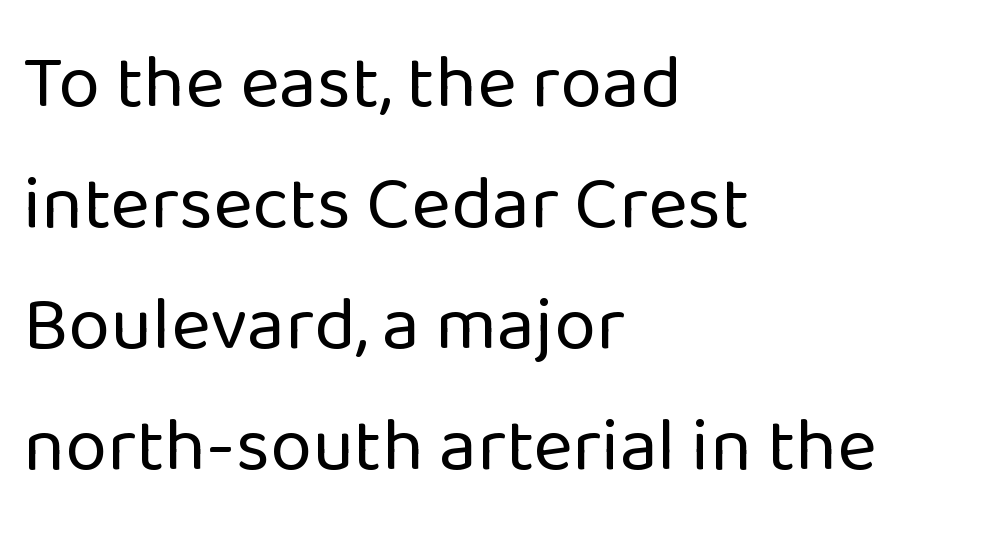
The image shows 76 px regular-weight sans-serif type, upright; set left-aligned, normal line spacing (1.59x), normal letter spacing, not underlined; low stroke contrast and a medium x-height.
